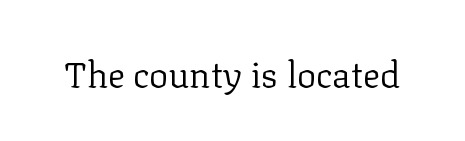
Check the space under the baseline: it is left empty. Each letter keeps its own natural width here, so spacing adapts to shape. Examine the stroke ends and you'll spot serifs. The letters stand upright; this is a roman face.
